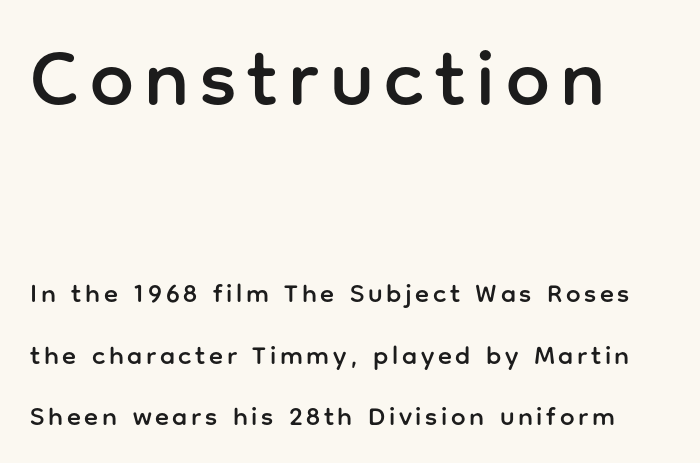
The image shows 78 px sans-serif type, upright; set left-aligned, loose line spacing (2.37x), not underlined; the first (top) block is 3.0x larger; low stroke contrast and a medium x-height.
